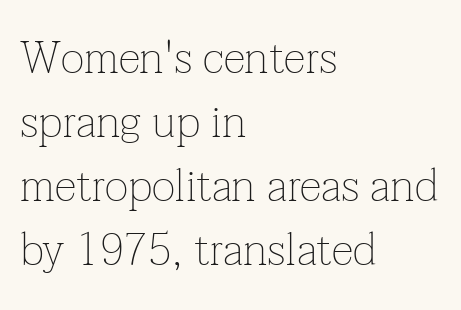
Q: Is the text bold? A: No.
Q: Is the text italic (slanted)? A: No, it is upright.
Q: Is the typeface a serif or a sans-serif typeface? A: Serif.
Q: Is the text underlined? A: No.
Q: How is the paragraph aligned? A: Left-aligned.
Q: Is the spacing between letters normal or unusually wide? A: Normal.
Q: Is the spacing between lines tight, normal or loose? A: Normal.
Q: Width (condensed, normal, or wide)? A: Normal.
Q: Stroke contrast? A: Low.
Q: x-height? A: Medium.
Q: Monospaced? A: No.
